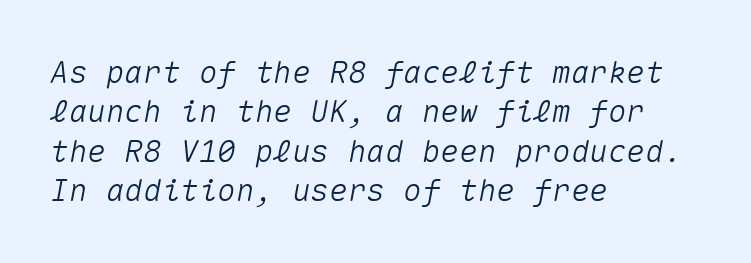
Between one letter and the next there's only the usual sliver of space. Quick note: interline space is typical. Every character here occupies the same horizontal width, giving the sample a typewriter-like rhythm. Rendered with sloped, italic letterforms. Beneath every word, the page is bare.
